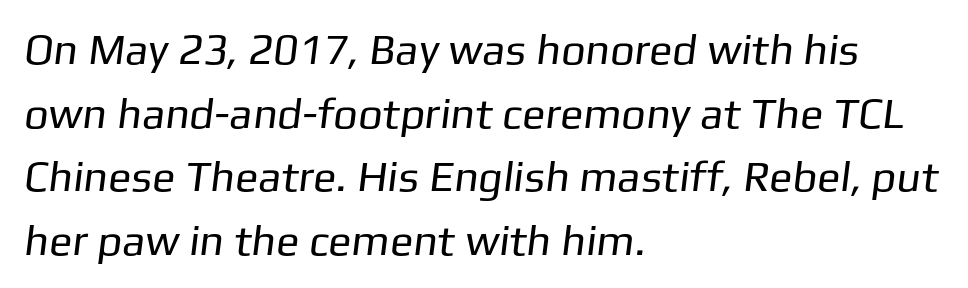
The image shows 43 px regular-weight sans-serif type; set left-aligned, normal line spacing (1.48x), normal letter spacing, not underlined; low stroke contrast and a medium x-height.
